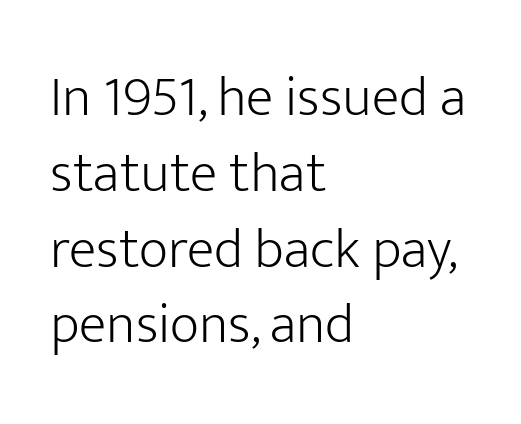
Q: Is the text bold? A: No.
Q: Is the text italic (slanted)? A: No, it is upright.
Q: Is the typeface a serif or a sans-serif typeface? A: Sans-serif.
Q: Is the text underlined? A: No.
Q: How is the paragraph aligned? A: Left-aligned.
Q: Is the spacing between letters normal or unusually wide? A: Normal.
Q: Is the spacing between lines tight, normal or loose? A: Normal.
Q: Width (condensed, normal, or wide)? A: Normal.
Q: Stroke contrast? A: Low.
Q: x-height? A: Medium.
Q: Monospaced? A: No.
